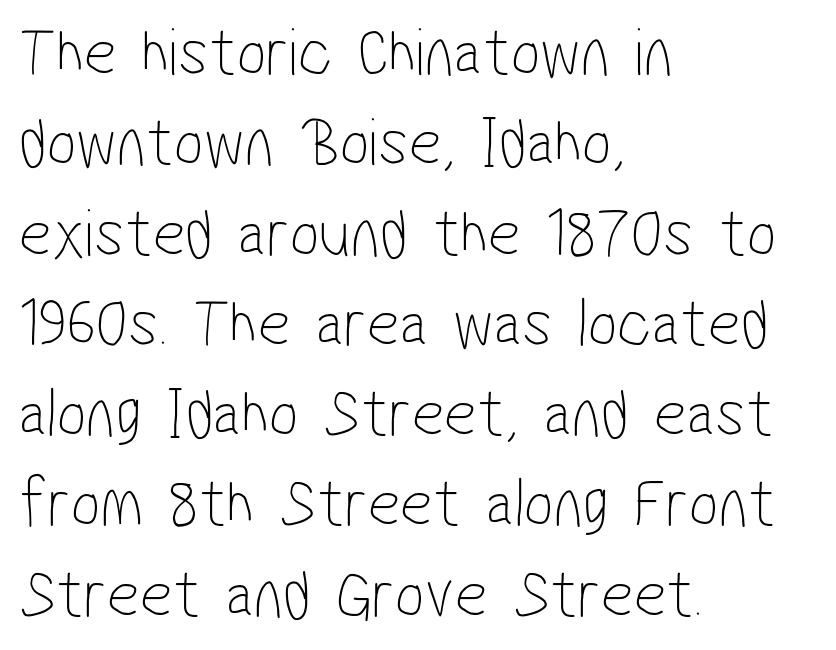
You could call the tracking neutral — neither tight nor loose. The face used here is a sans, in the tradition of grotesques and geometrics. Underlining? Definitely not there. Is the block centered? No — it sits flush against the left margin.
